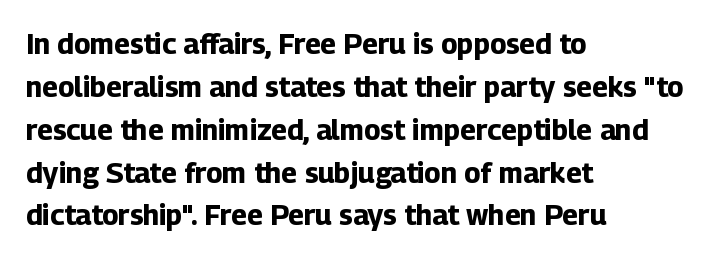
The image shows 28 px bold sans-serif type, upright; set left-aligned, normal line spacing (1.53x), normal letter spacing, not underlined; low stroke contrast and a medium x-height.
